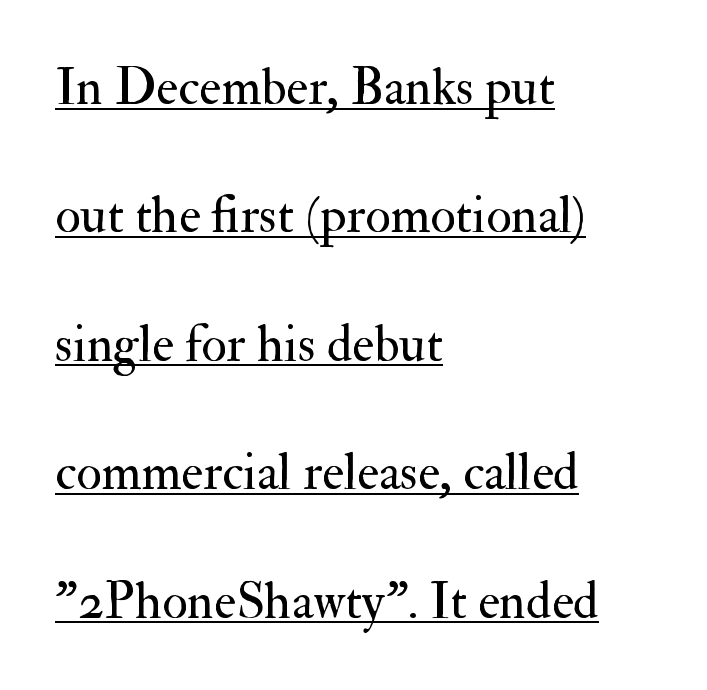
The image shows 52 px regular-weight serif type, upright; set left-aligned, loose line spacing (2.47x), normal letter spacing, underlined; medium stroke contrast and a small x-height.
